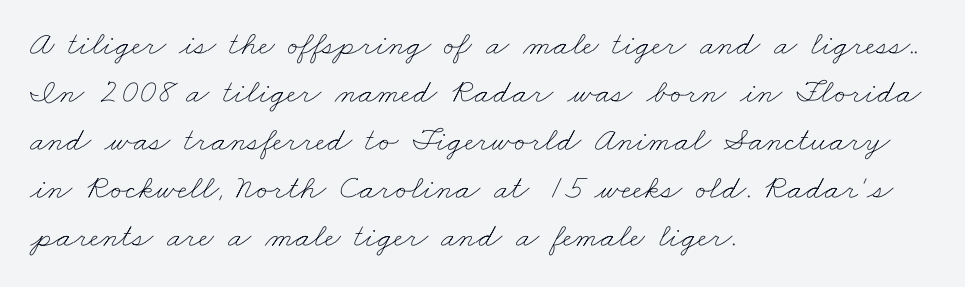
The image shows 34 px thin, wide type; set left-aligned, normal line spacing (1.41x), normal letter spacing, not underlined; low stroke contrast and a small x-height.
